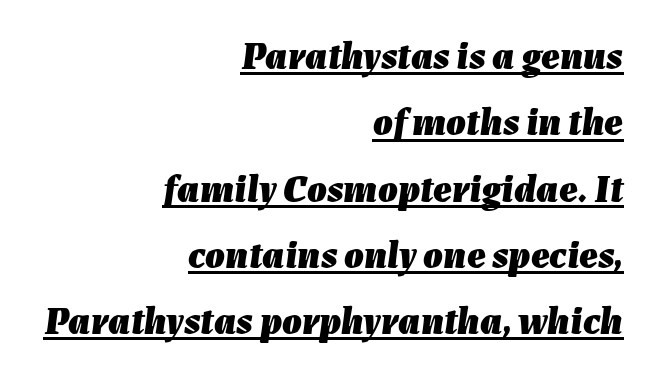
The passage shown leans; its letterforms are oblique. Look at the tracking — it's just the regular setting, nothing added. If you drew a ruler down the right edge, every line would touch it. Leading matches the norm, producing a regular column. Notice how thick the strokes are: this is what a full bold looks like.
